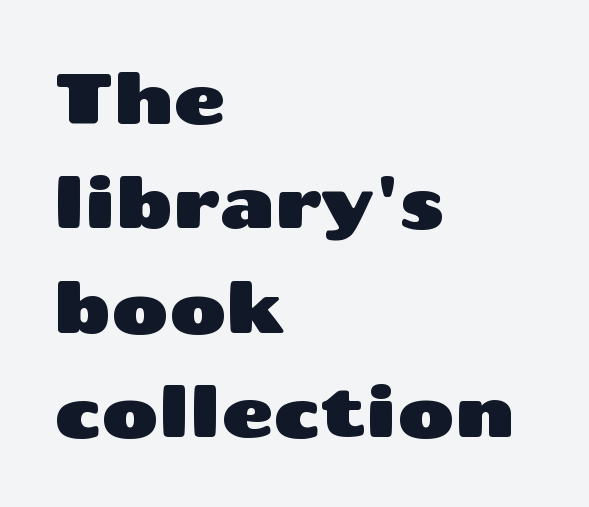
Notice how the stems are strictly vertical — no italics here. Nothing sits at the stroke ends, so this counts as sans-serif. The line texture is even and compact thanks to regular tracking. The lines sit at an ordinary, default distance from one another. The strip under each line holds only bare page. Visually the block forms a straight wall on the left and a jagged coastline on the right.
